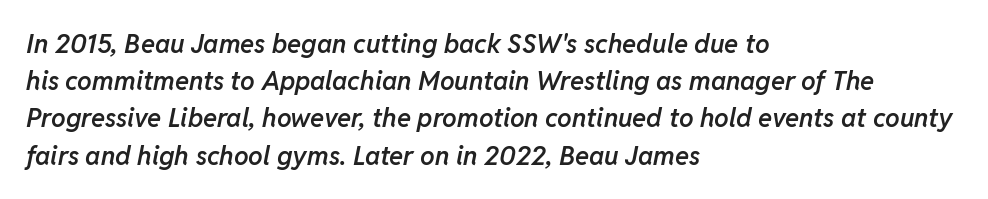
{"italic": "yes", "lean": "right", "slant_degrees": 11, "bold": "semi", "underline": "no", "align": "left", "line_spacing": "normal", "line_spacing_ratio": 1.43, "letter_spacing": "normal", "letter_spacing_em": 0.0, "glyph_px": 26}
